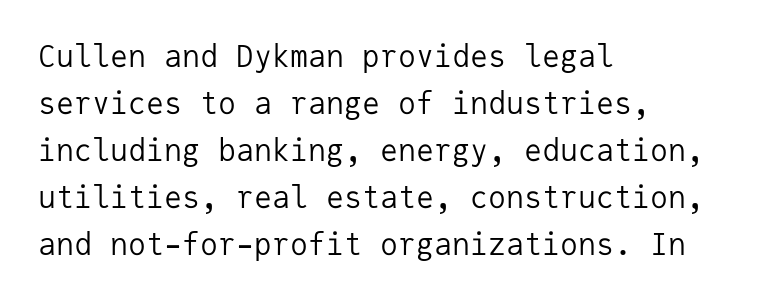
The image shows 30 px regular-weight sans-serif type, upright, monospaced; set left-aligned, normal line spacing (1.57x), normal letter spacing, not underlined; low stroke contrast and a medium x-height.
